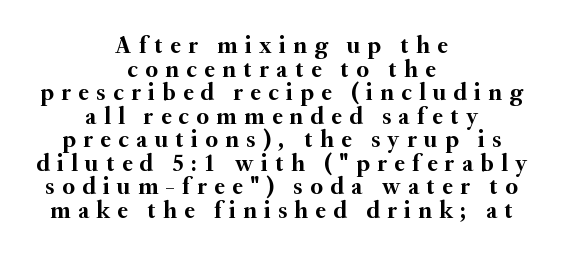
Compared with typical body copy, the letter spacing here is much looser. Each glyph is drawn with heavy, bold strokes. The typography opts for an upright posture over an oblique one. The designer dialed line spacing down below the default.
